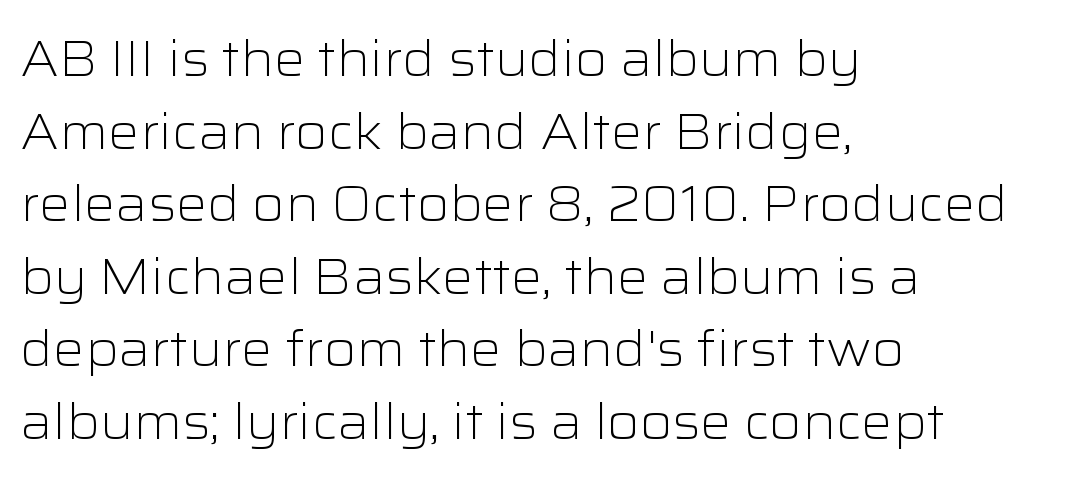
{"serif": "no", "italic": "no", "bold": "no", "weight": "light", "width": "wide", "stroke_contrast": "low", "x_height": "medium", "monospaced": "no", "underline": "no", "align": "left", "line_spacing": "normal", "line_spacing_ratio": 1.48, "letter_spacing": "normal", "letter_spacing_em": 0.0, "glyph_px": 49}
